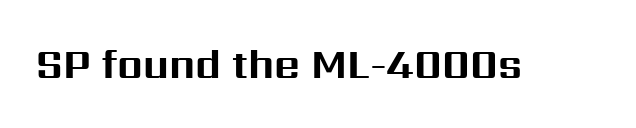
You can tell it's not italic because the verticals are truly vertical. Characters follow at the spacing the type designer built in. Regarding serifs, this sample does without them. Letters rest on an invisible, unmarked baseline.
